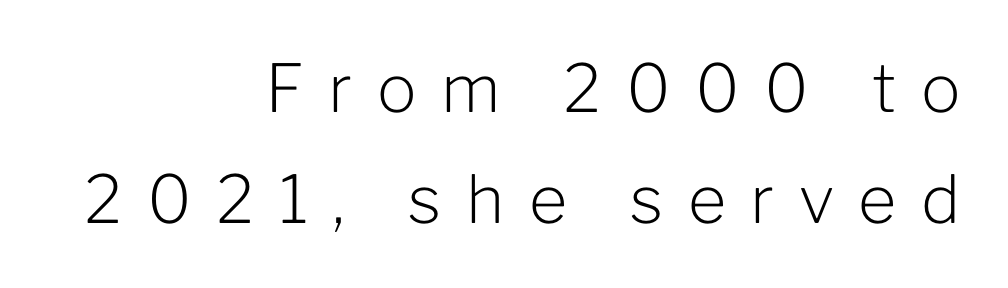
Q: Is the text bold? A: No.
Q: Is the text italic (slanted)? A: No, it is upright.
Q: Is the typeface a serif or a sans-serif typeface? A: Sans-serif.
Q: Is the text underlined? A: No.
Q: How is the paragraph aligned? A: Right-aligned.
Q: Is the spacing between letters normal or unusually wide? A: Unusually wide.
Q: Is the spacing between lines tight, normal or loose? A: Normal.
Q: Width (condensed, normal, or wide)? A: Normal.
Q: Stroke contrast? A: Low.
Q: x-height? A: Medium.
Q: Monospaced? A: No.
